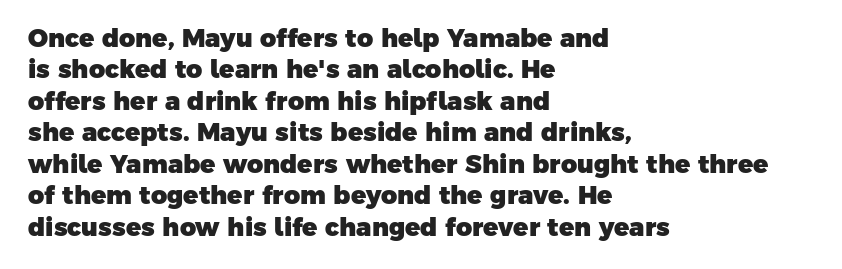
The image shows 25 px bold type; set left-aligned, normal line spacing (1.26x), normal letter spacing, not underlined.
